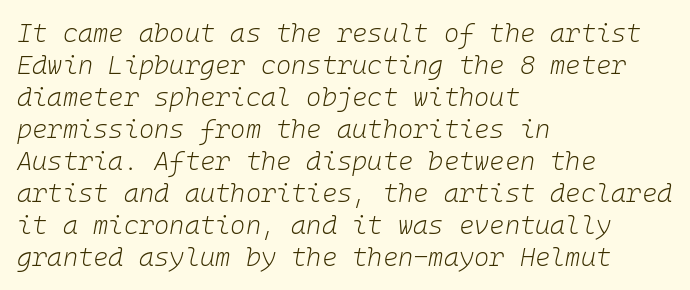
The image shows 26 px text type, italic (leaning right); set left-aligned, line spacing 1.23x, normal letter spacing, not underlined.
